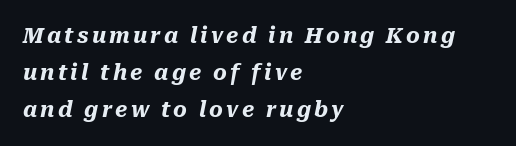
The image shows 21 px bold type, italic (leaning right); set left-aligned, line spacing 1.76x, not underlined.
